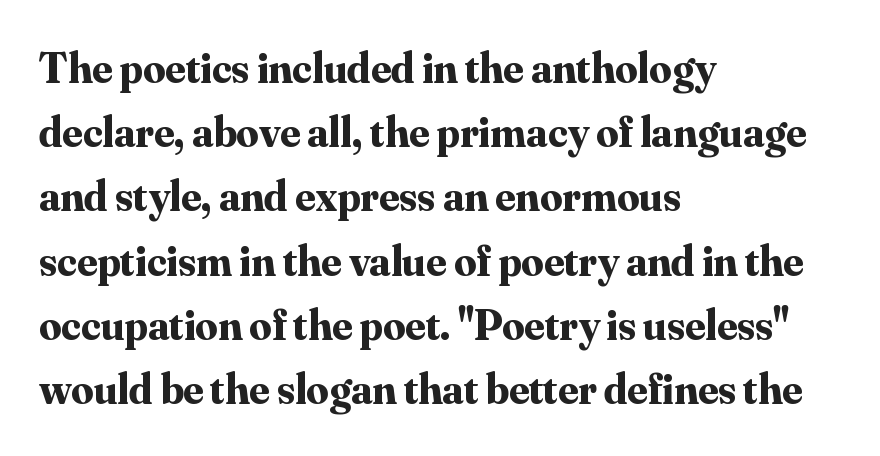
Emphasis by weight is at full strength: bold. Typographically, this falls in the serif category. Ascenders rise straight up at ninety degrees. Casual observation: everything's shoved over to the left. A typesetter would call this proportional, since set widths differ per character.
